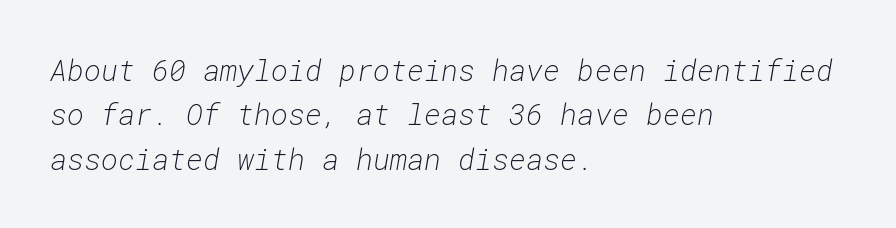
Italic? Definitely — the glyphs are oblique. Each line starts at the same left margin while the right side varies. The letters march in equal steps, a hallmark of fixed-pitch type. The face used here is rendered with its standard letterfit. The characters are drawn with everyday or finer stroke widths. Leading: standard.
